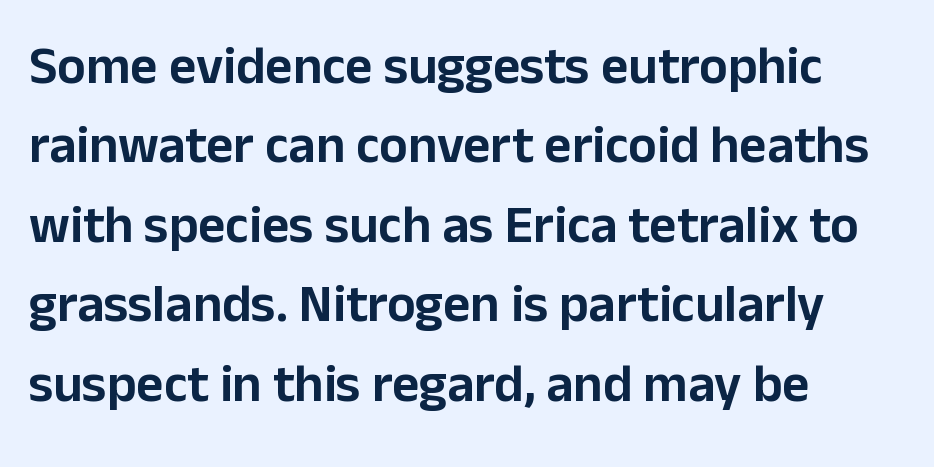
The image shows 53 px sans-serif type, upright; set left-aligned, normal line spacing (1.5x), normal letter spacing, not underlined; low stroke contrast and a medium x-height.
